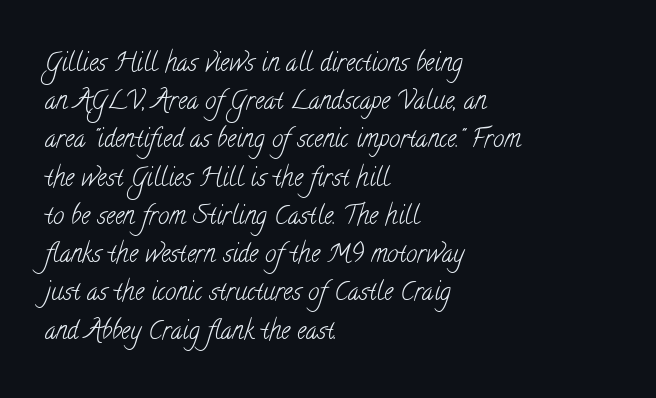
Q: Is the text bold? A: No.
Q: Is the text underlined? A: No.
Q: How is the paragraph aligned? A: Left-aligned.
Q: Is the spacing between letters normal or unusually wide? A: Normal.
Q: Is the spacing between lines tight, normal or loose? A: Normal.
